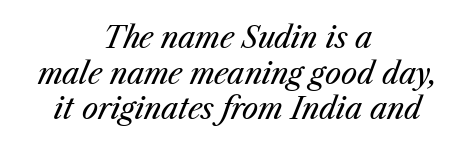
{"italic": "yes", "lean": "right", "slant_degrees": 23, "bold": "no", "weight": "regular", "width": "normal", "stroke_contrast": "medium", "x_height": "medium", "monospaced": "no", "underline": "no", "align": "center", "line_spacing_ratio": 1.23, "letter_spacing": "normal", "letter_spacing_em": 0.0, "glyph_px": 29}
